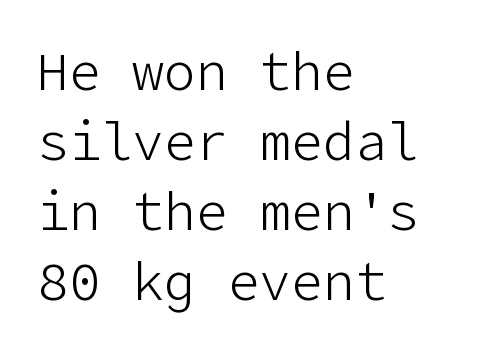
Q: Is the text bold? A: No.
Q: Is the text italic (slanted)? A: No, it is upright.
Q: Is the typeface a serif or a sans-serif typeface? A: Sans-serif.
Q: Is the text underlined? A: No.
Q: How is the paragraph aligned? A: Left-aligned.
Q: Is the spacing between letters normal or unusually wide? A: Normal.
Q: Is the spacing between lines tight, normal or loose? A: Normal.
Q: Width (condensed, normal, or wide)? A: Normal.
Q: Stroke contrast? A: Low.
Q: x-height? A: Medium.
